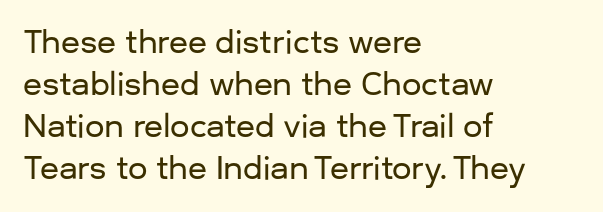
Each line starts at the same left margin while the right side varies. A typesetter would call this proportional, since set widths differ per character. Notice how descenders clear the ascenders below comfortably — that's standard leading. Descenders are the only things crossing below the line.
